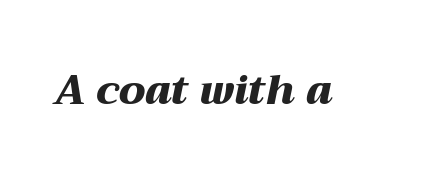
The image shows 41 px heavy, wide type, italic (leaning right); set normal letter spacing, not underlined; medium stroke contrast and a medium x-height.
